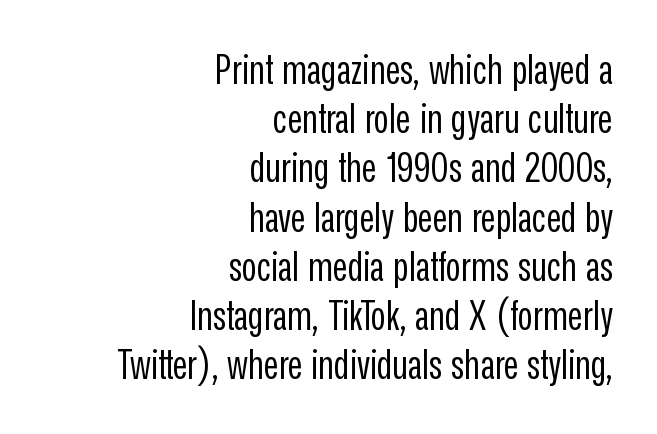
Q: Is the text bold? A: No.
Q: Is the text italic (slanted)? A: No, it is upright.
Q: Is the typeface a serif or a sans-serif typeface? A: Sans-serif.
Q: Is the text underlined? A: No.
Q: How is the paragraph aligned? A: Right-aligned.
Q: Is the spacing between letters normal or unusually wide? A: Normal.
Q: Width (condensed, normal, or wide)? A: Condensed.
Q: Stroke contrast? A: Low.
Q: x-height? A: Medium.
Q: Monospaced? A: No.
